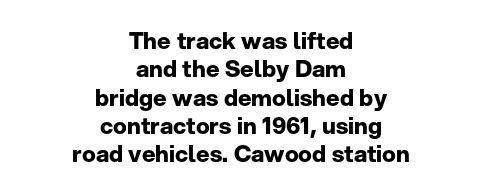
This rendering leaves character spacing at its baseline value. Caption: bold face, heavy strokes. Lines of text with bare space underneath. The type sits square on the baseline with zero lean.
